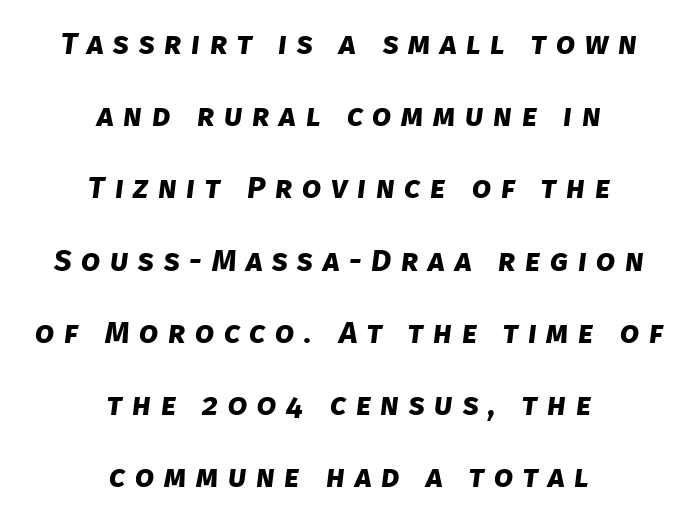
The image shows 31 px bold sans-serif type; set centered, loose line spacing (2.33x), unusually wide letter spacing (+0.31 em), not underlined; low stroke contrast and a large x-height.
